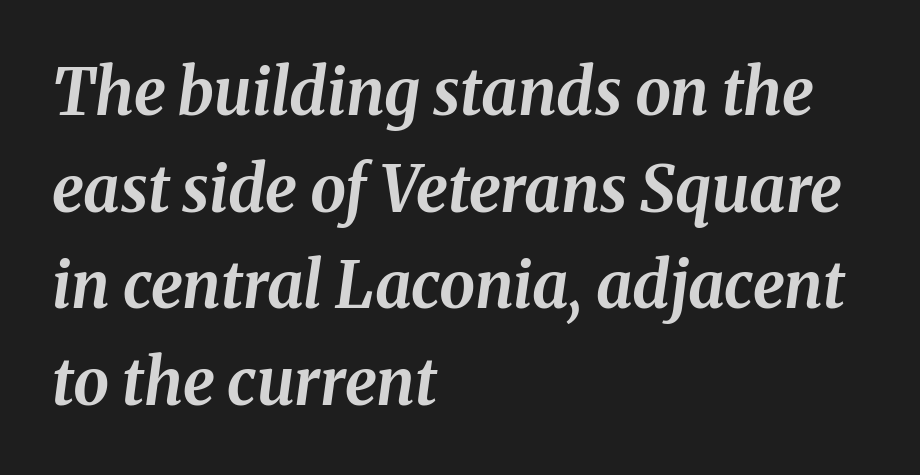
The passage shown is typed in a proportional face where columns would drift. The passage shown stacks its lines at a standard gap. Plenty of ink on the page — the face is bold. The lines in this sample share a left origin and differ only in where they stop.
